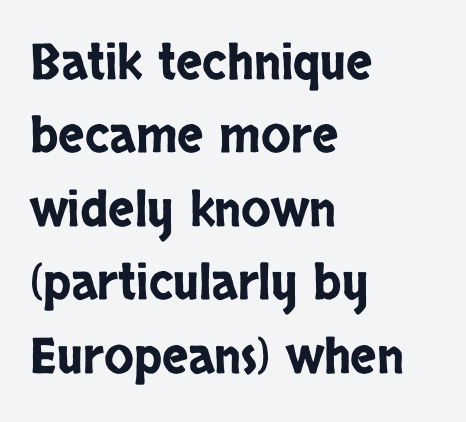
{"serif": "no", "italic": "no", "width": "condensed", "stroke_contrast": "low", "x_height": "large", "monospaced": "no", "underline": "no", "align": "left", "line_spacing": "normal", "line_spacing_ratio": 1.5, "letter_spacing": "normal", "letter_spacing_em": 0.0, "glyph_px": 49}
